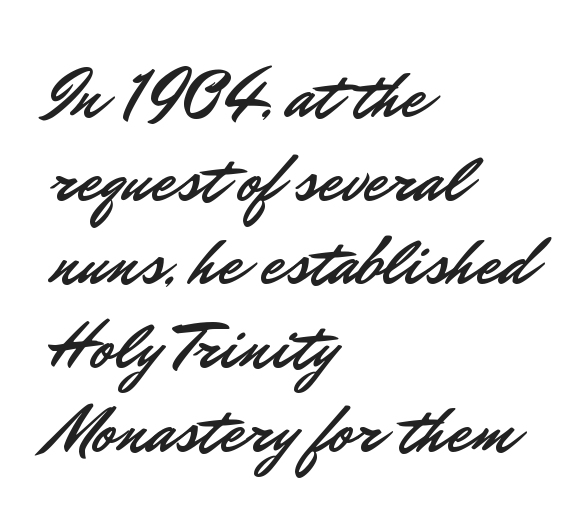
{"serif": "no", "width": "normal", "stroke_contrast": "low", "x_height": "small", "monospaced": "no", "underline": "no", "align": "left", "line_spacing_ratio": 1.23, "letter_spacing": "normal", "letter_spacing_em": 0.0, "glyph_px": 68}
